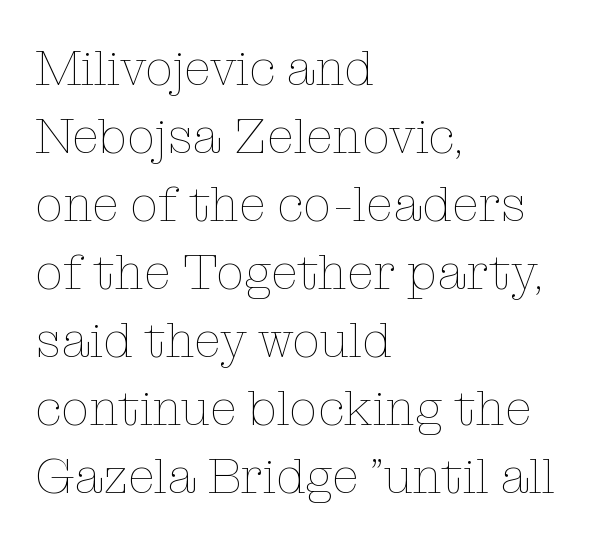
The image shows 50 px thin type, upright; set left-aligned, normal line spacing (1.36x), normal letter spacing, not underlined; low stroke contrast and a medium x-height.
